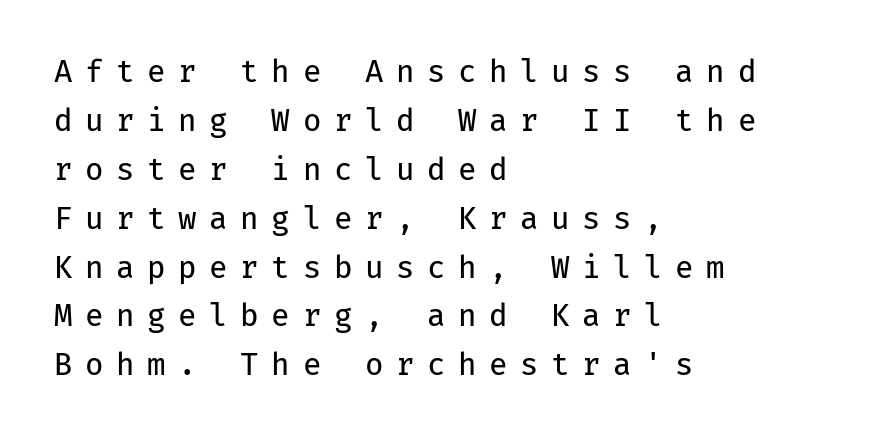
The image shows 30 px regular-weight sans-serif type, upright, monospaced; set left-aligned, normal line spacing (1.63x), unusually wide letter spacing (+0.42 em), not underlined; low stroke contrast and a medium x-height.
